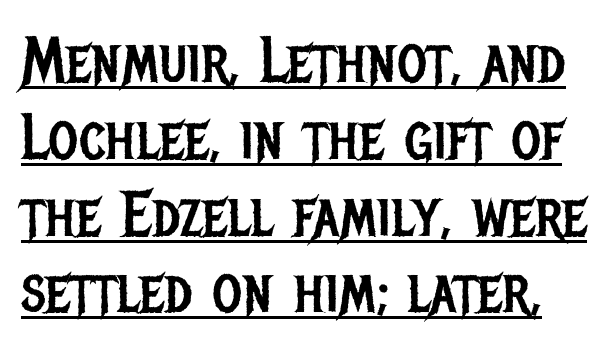
{"serif": "no", "italic": "no", "bold": "no", "weight": "regular", "width": "condensed", "stroke_contrast": "low", "x_height": "large", "monospaced": "no", "underline": "yes", "line_spacing_ratio": 1.2, "letter_spacing": "normal", "letter_spacing_em": 0.0, "glyph_px": 64}
